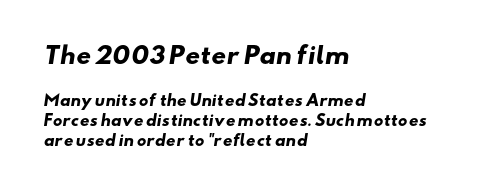
Q: Is the text bold? A: Yes.
Q: Is the text underlined? A: No.
Q: How is the paragraph aligned? A: Left-aligned.
Q: Is the spacing between letters normal or unusually wide? A: Normal.
Q: Is the spacing between lines tight, normal or loose? A: Normal.
Q: Which block of text is set in a larger size, the first (top) or the second (bottom)? A: The first (top) one.
